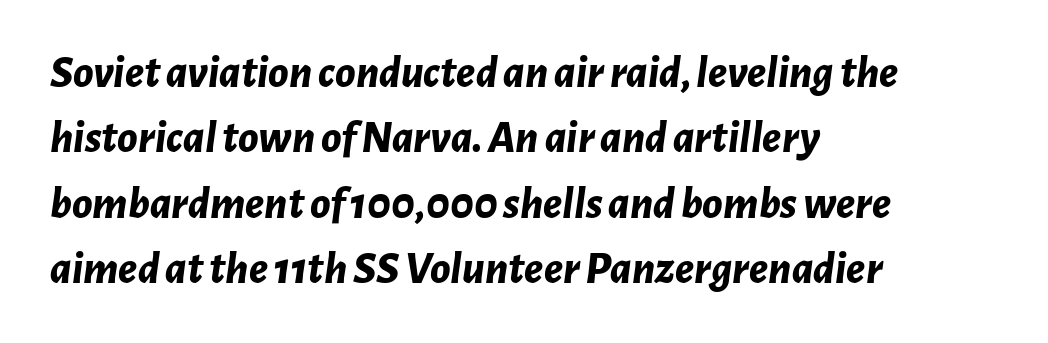
{"italic": "yes", "lean": "right", "slant_degrees": 7, "bold": "yes", "weight": "bold", "width": "normal", "stroke_contrast": "low", "x_height": "medium", "monospaced": "no", "underline": "no", "align": "left", "line_spacing": "normal", "line_spacing_ratio": 1.42, "letter_spacing": "normal", "letter_spacing_em": 0.0, "glyph_px": 46}
